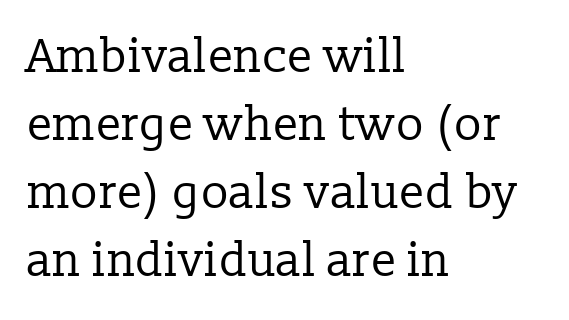
Posture: straight, roman, zero tilt. Varying glyph widths throughout — classic text-font behaviour. This is not heavy type; no bold has been used. Leading: standard. The type family on display is of the serif kind. Typeset ragged right — the left edge is the straight one.
